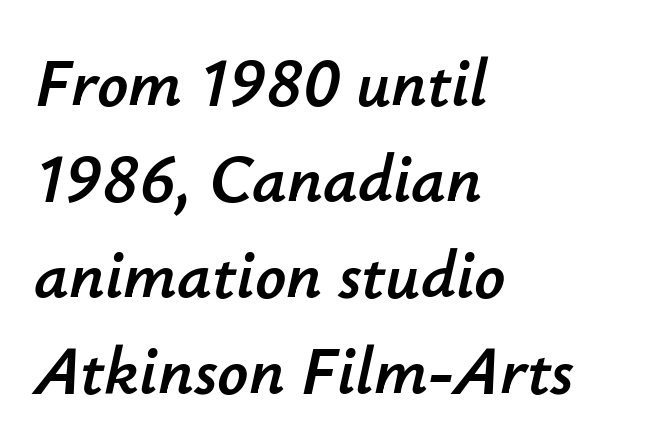
{"italic": "yes", "lean": "right", "slant_degrees": 12, "width": "normal", "stroke_contrast": "low", "x_height": "small", "monospaced": "no", "underline": "no", "align": "left", "line_spacing": "normal", "line_spacing_ratio": 1.41, "letter_spacing": "normal", "letter_spacing_em": 0.0, "glyph_px": 68}
